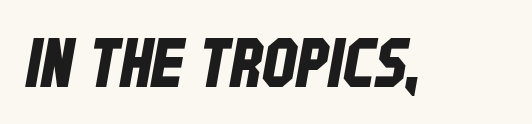
{"serif": "no", "width": "condensed", "stroke_contrast": "low", "x_height": "large", "monospaced": "no", "underline": "no", "letter_spacing": "normal", "letter_spacing_em": 0.0, "glyph_px": 68}
